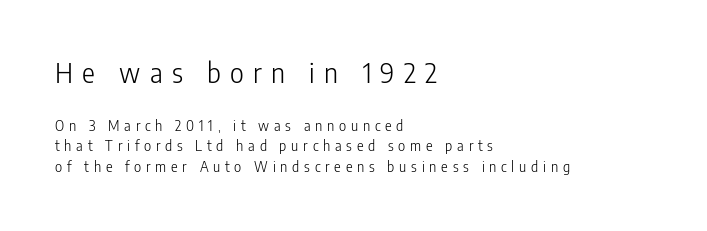
{"italic": "no", "bold": "no", "underline": "no", "align": "left", "line_spacing": "normal", "line_spacing_ratio": 1.46, "letter_spacing": "wide", "letter_spacing_em": 0.34, "larger_block": "first", "size_ratio": 1.93, "glyph_px": 27}
